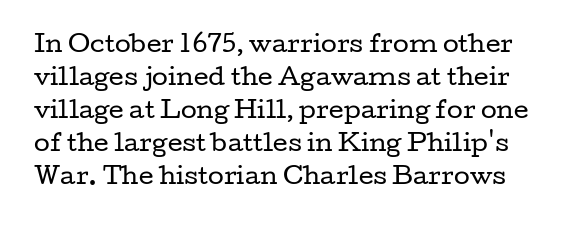
{"italic": "no", "bold": "no", "underline": "no", "line_spacing": "normal", "line_spacing_ratio": 1.43, "letter_spacing": "normal", "letter_spacing_em": 0.0, "glyph_px": 23}
